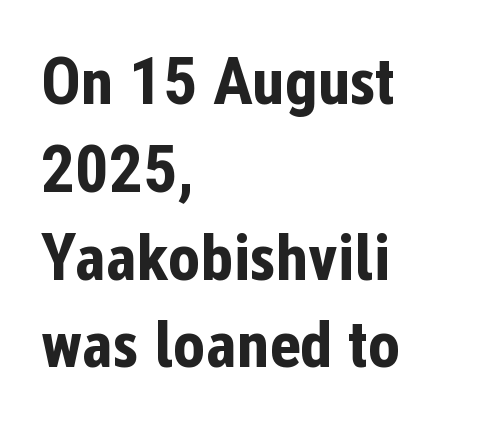
{"serif": "no", "italic": "no", "bold": "yes", "weight": "bold", "width": "condensed", "stroke_contrast": "low", "x_height": "medium", "monospaced": "no", "underline": "no", "align": "left", "line_spacing": "normal", "line_spacing_ratio": 1.31, "letter_spacing": "normal", "letter_spacing_em": 0.0, "glyph_px": 67}
